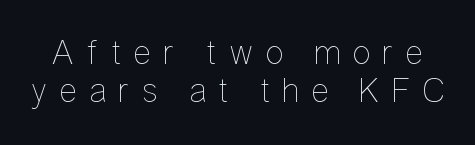
The image shows 35 px thin, condensed type, upright; set tight line spacing (1.1x), unusually wide letter spacing (+0.32 em), not underlined; low stroke contrast and a medium x-height.
